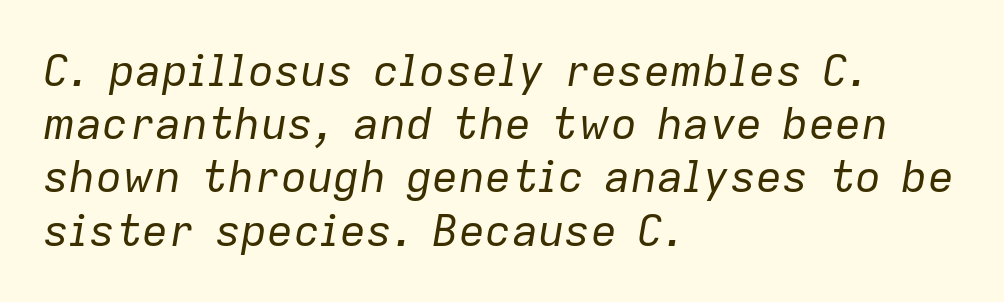
{"italic": "yes", "lean": "right", "slant_degrees": 9, "bold": "no", "weight": "regular", "width": "normal", "stroke_contrast": "low", "x_height": "medium", "monospaced": "no", "underline": "no", "align": "left", "line_spacing_ratio": 1.21, "letter_spacing": "normal", "letter_spacing_em": 0.0, "glyph_px": 44}
